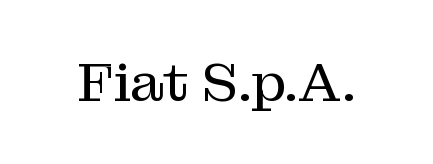
A bare baseline throughout the passage. Observe the ordinary spacing: letters are neighbours, not strangers. The passage shown is typed in a proportional face where columns would drift. It's the straight-up-and-down kind of type. Regarding serifs, this sample has them. The typesetting does not lean heavy: it is not bold.
